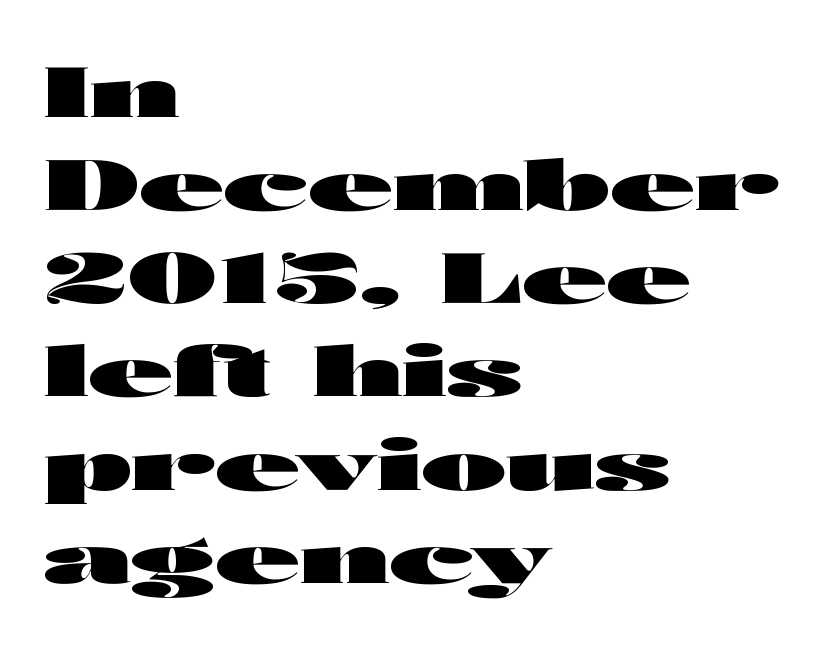
The characters display no serif detailing; their extremities are plain. The passage shown has conventional tracking throughout. What weight is shown? A full bold with thick strokes. The gap between lines stays unmarked. Where is the straight margin? On the left. Line spacing here is normal.
